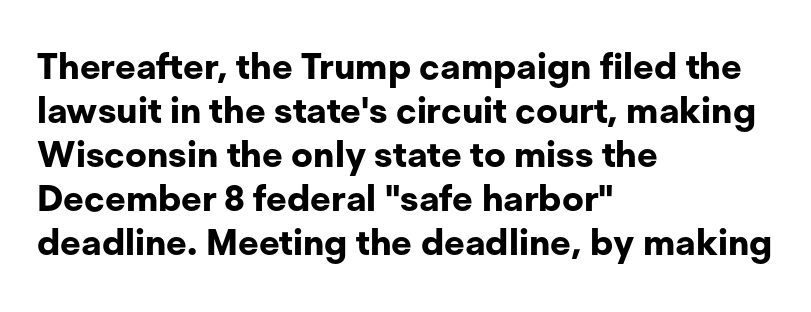
The image shows 36 px bold sans-serif type, upright; set left-aligned, line spacing 1.22x, normal letter spacing, not underlined; low stroke contrast and a medium x-height.
